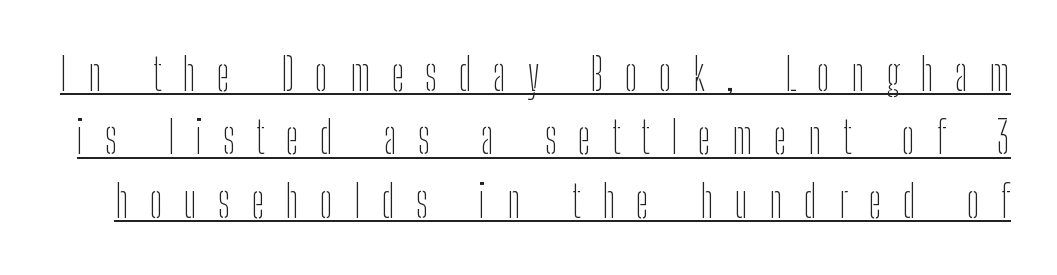
{"serif": "no", "italic": "no", "bold": "no", "weight": "thin", "width": "condensed", "stroke_contrast": "low", "x_height": "medium", "monospaced": "no", "underline": "yes", "line_spacing": "normal", "line_spacing_ratio": 1.44, "letter_spacing": "wide", "letter_spacing_em": 0.48, "glyph_px": 44}
